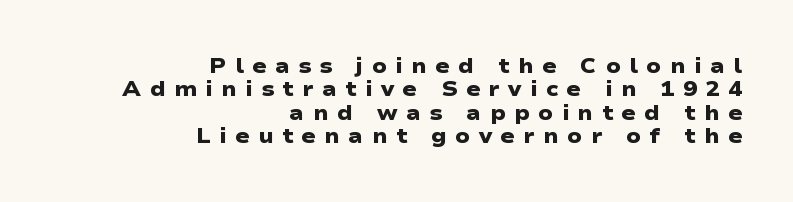
The foot of each line stays bare and open. Pretty heavy lettering here — definitely bold. If you measured baseline to baseline, you'd find a short distance. The setting favours the right margin, as signatures and pull-quotes sometimes do. Observe the wide spacing: letters keep a clear distance from each other.
